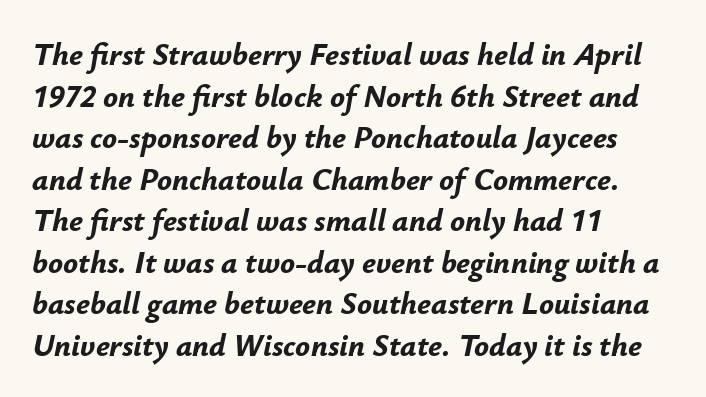
{"italic": "yes", "lean": "right", "slant_degrees": 12, "bold": "yes", "weight": "bold", "width": "normal", "stroke_contrast": "low", "x_height": "small", "monospaced": "no", "underline": "no", "align": "left", "line_spacing": "normal", "line_spacing_ratio": 1.34, "letter_spacing": "normal", "letter_spacing_em": 0.0, "glyph_px": 31}
